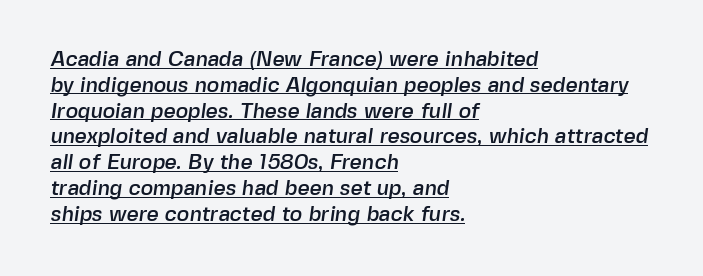
Q: Is the text underlined? A: Yes.
Q: How is the paragraph aligned? A: Left-aligned.
Q: Is the spacing between letters normal or unusually wide? A: Normal.
